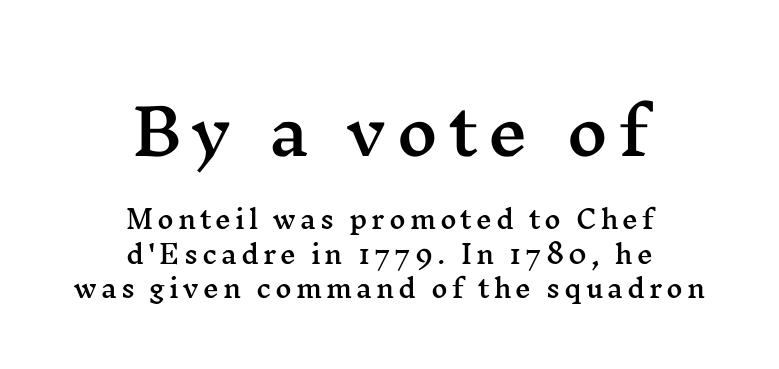
Q: Is the text italic (slanted)? A: No, it is upright.
Q: Is the typeface a serif or a sans-serif typeface? A: Serif.
Q: Is the text underlined? A: No.
Q: How is the paragraph aligned? A: Centered.
Q: Is the spacing between lines tight, normal or loose? A: Normal.
Q: Which block of text is set in a larger size, the first (top) or the second (bottom)? A: The first (top) one.
Q: Width (condensed, normal, or wide)? A: Wide.
Q: Stroke contrast? A: Medium.
Q: x-height? A: Medium.
Q: Monospaced? A: No.
